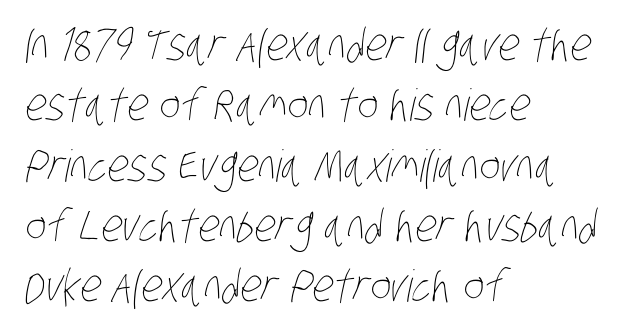
Q: Is the text bold? A: No.
Q: Is the text underlined? A: No.
Q: How is the paragraph aligned? A: Left-aligned.
Q: Is the spacing between letters normal or unusually wide? A: Normal.
Q: Is the spacing between lines tight, normal or loose? A: Normal.
Q: Width (condensed, normal, or wide)? A: Condensed.
Q: Stroke contrast? A: Low.
Q: x-height? A: Large.
Q: Monospaced? A: No.
